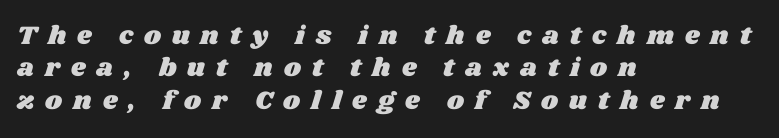
Q: Is the text underlined? A: No.
Q: How is the paragraph aligned? A: Left-aligned.
Q: Is the spacing between letters normal or unusually wide? A: Unusually wide.
Q: Is the spacing between lines tight, normal or loose? A: Normal.
